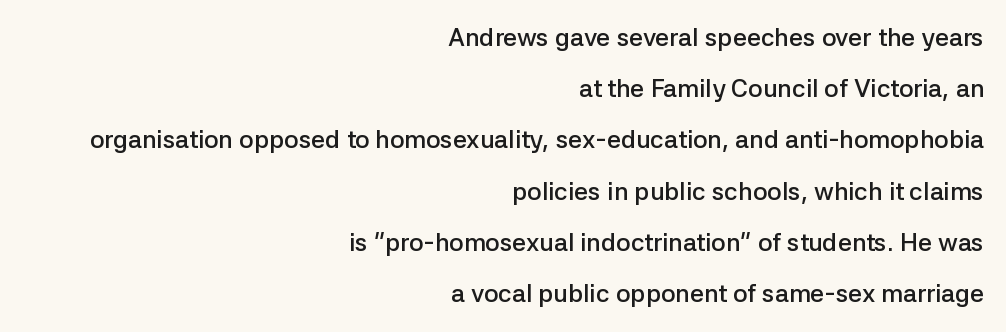
Q: Is the text bold? A: Semi-bold.
Q: Is the text italic (slanted)? A: No, it is upright.
Q: Is the text underlined? A: No.
Q: How is the paragraph aligned? A: Right-aligned.
Q: Is the spacing between letters normal or unusually wide? A: Normal.
Q: Is the spacing between lines tight, normal or loose? A: Loose.
